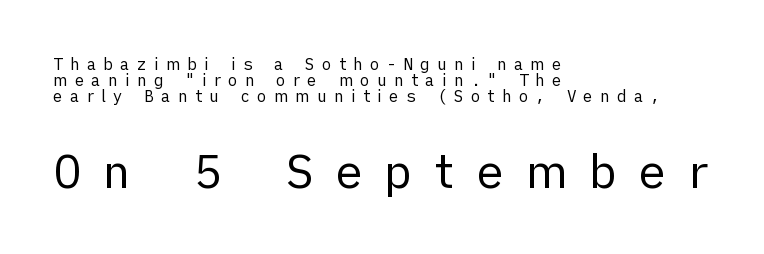
The foot of each line stays bare and open. If you drew a line through each stem, it would be perfectly vertical. Summary of weight: not heavy and not bold. In terms of letterspacing, this is a distinctly airy, spread setting. Proportional: the letters do not fall into vertical columns. The typeface chosen for these lines omits serifs.
